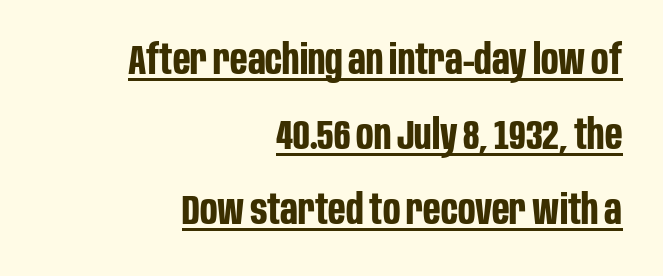
Tracking here is standard; glyphs follow each other at the usual distance. Each line ends at the same right margin while the left side varies. Proportional: the letters do not fall into vertical columns. The type family on display is of the sans-serif kind. A typographer would call this underscored text. Nope, not italic — everything's standing straight.
